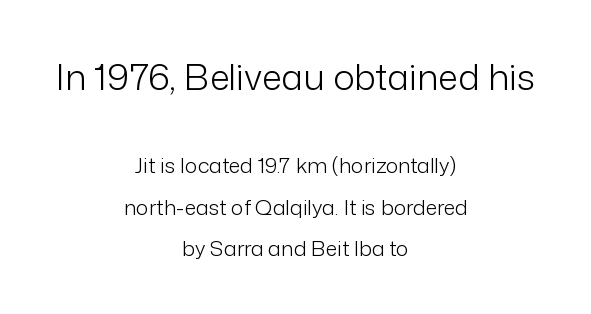
{"serif": "no", "italic": "no", "bold": "no", "weight": "light", "width": "normal", "stroke_contrast": "low", "x_height": "medium", "monospaced": "no", "underline": "no", "align": "center", "line_spacing": "loose", "line_spacing_ratio": 1.98, "letter_spacing": "normal", "letter_spacing_em": 0.0, "larger_block": "first", "size_ratio": 1.71, "glyph_px": 36}
